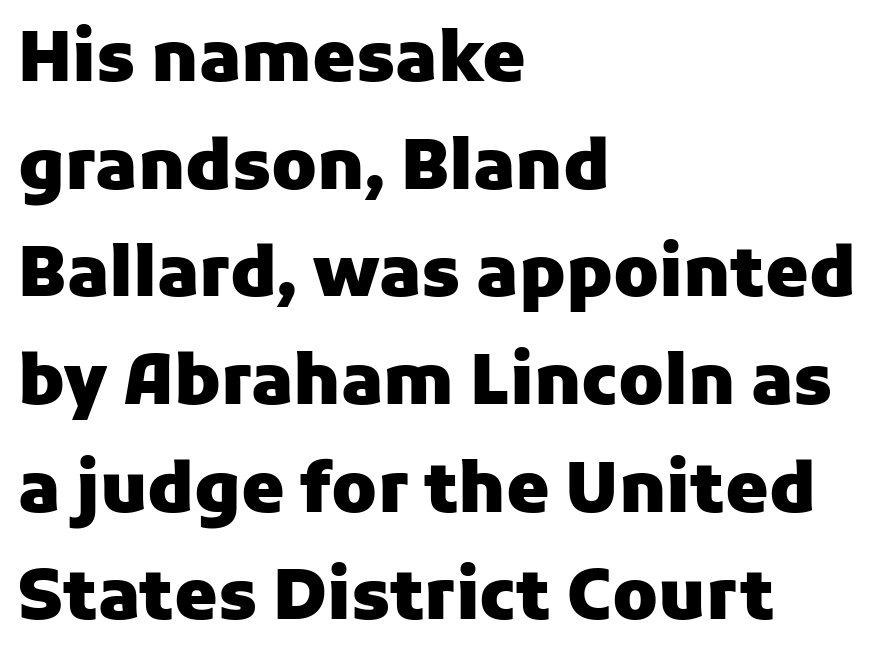
Q: Is the text bold? A: Yes.
Q: Is the text italic (slanted)? A: No, it is upright.
Q: Is the typeface a serif or a sans-serif typeface? A: Sans-serif.
Q: Is the text underlined? A: No.
Q: How is the paragraph aligned? A: Left-aligned.
Q: Is the spacing between letters normal or unusually wide? A: Normal.
Q: Is the spacing between lines tight, normal or loose? A: Normal.
Q: Width (condensed, normal, or wide)? A: Normal.
Q: Stroke contrast? A: Low.
Q: x-height? A: Medium.
Q: Monospaced? A: No.
